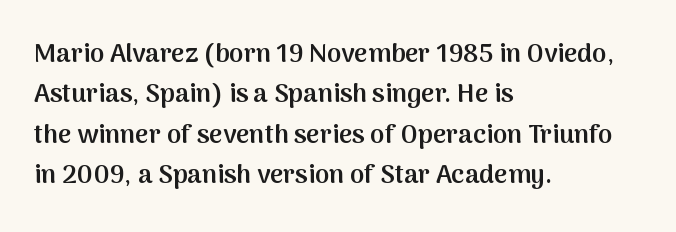
Posture: vertical. No word sits above an underline. Its strokes are somewhat broadened, the hallmark of semibold type. How are the letters spaced? Ordinarily, with no added tracking.
